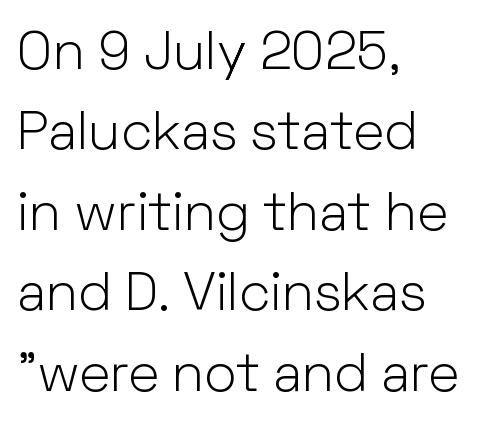
Q: Is the text bold? A: No.
Q: Is the text italic (slanted)? A: No, it is upright.
Q: Is the typeface a serif or a sans-serif typeface? A: Sans-serif.
Q: Is the text underlined? A: No.
Q: How is the paragraph aligned? A: Left-aligned.
Q: Is the spacing between letters normal or unusually wide? A: Normal.
Q: Is the spacing between lines tight, normal or loose? A: Normal.
Q: Width (condensed, normal, or wide)? A: Normal.
Q: Stroke contrast? A: Low.
Q: x-height? A: Medium.
Q: Monospaced? A: No.
